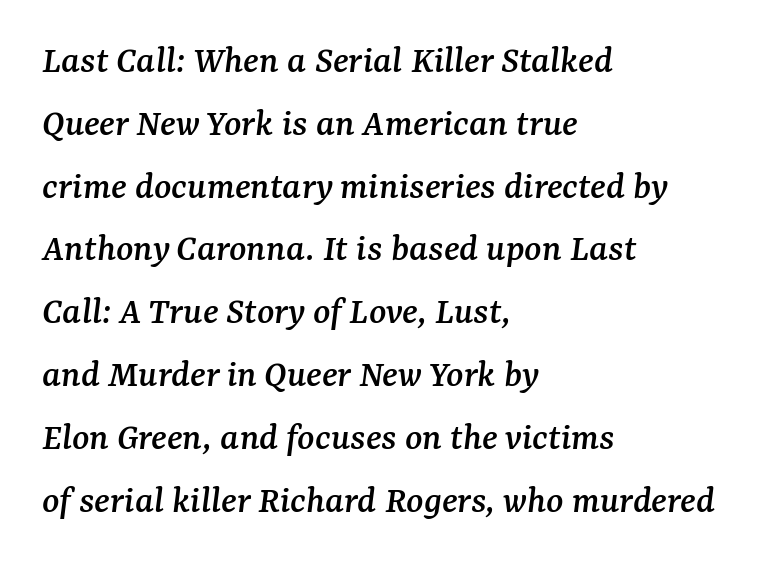
The image shows 40 px serif type, italic (leaning right); set left-aligned, normal line spacing (1.57x), normal letter spacing, not underlined; medium stroke contrast and a medium x-height.
